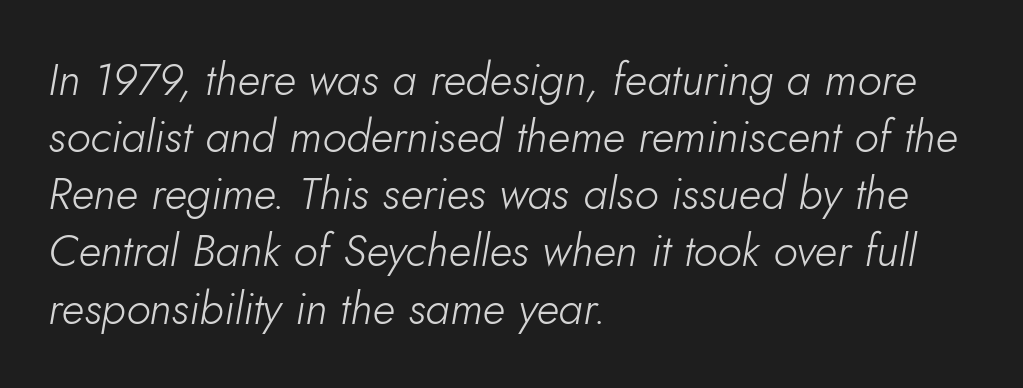
Q: Is the text bold? A: No.
Q: Is the text italic (slanted)? A: Yes, it leans right by about 10 degrees.
Q: Is the text underlined? A: No.
Q: How is the paragraph aligned? A: Left-aligned.
Q: Is the spacing between letters normal or unusually wide? A: Normal.
Q: Is the spacing between lines tight, normal or loose? A: Normal.
Q: Width (condensed, normal, or wide)? A: Normal.
Q: Stroke contrast? A: Low.
Q: x-height? A: Small.
Q: Monospaced? A: No.
